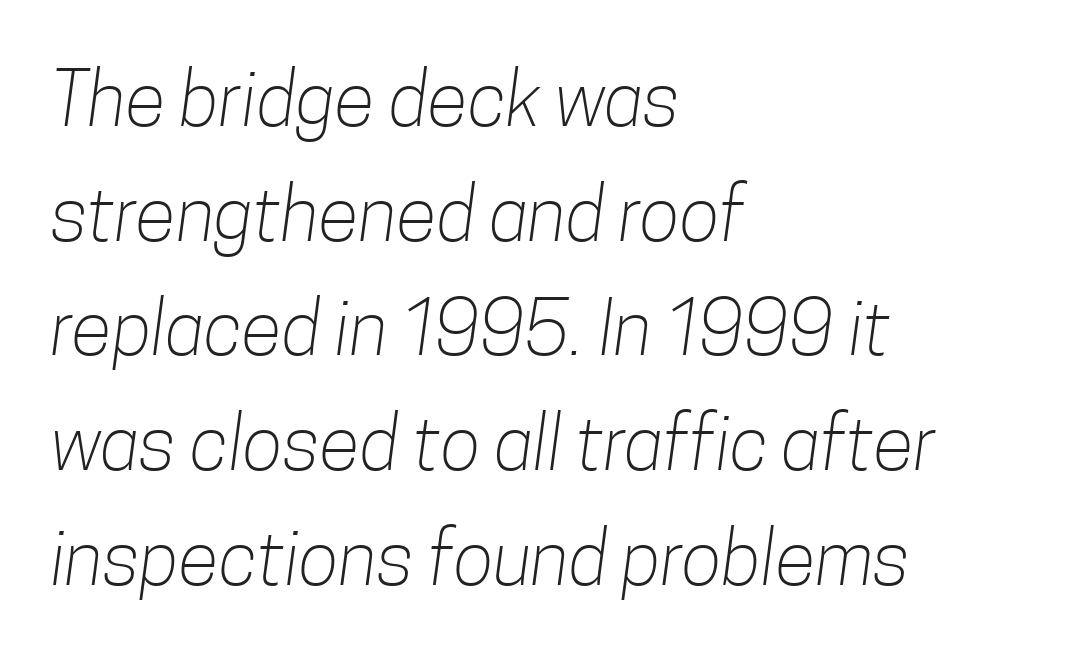
Teacher's note: observe the even left margin — that is flush-left alignment. The cut favours lightness, reaching ordinary text weight at its darkest. Look at the bottom of the vertical strokes: they stop flat, with no serifs. The specimen omits any rule beneath the text block's lines. Caption: standard tracking, unaltered. In terms of leading, this rendering sits right in the middle.
